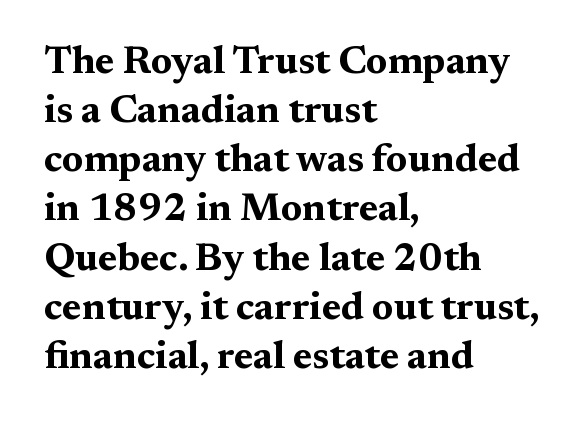
{"serif": "yes", "italic": "no", "bold": "yes", "weight": "bold", "width": "wide", "stroke_contrast": "medium", "x_height": "medium", "monospaced": "no", "underline": "no", "align": "left", "line_spacing": "normal", "line_spacing_ratio": 1.26, "letter_spacing": "normal", "letter_spacing_em": 0.0, "glyph_px": 39}
